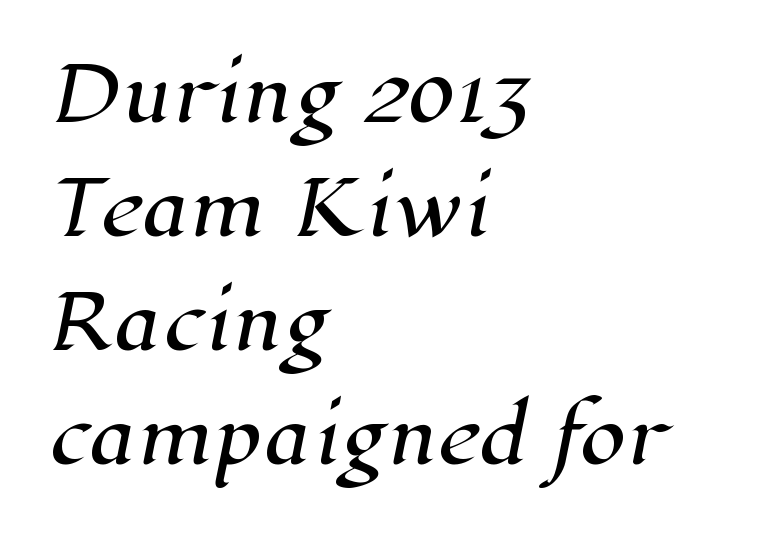
{"serif": "yes", "width": "normal", "stroke_contrast": "high", "x_height": "medium", "monospaced": "no", "underline": "no", "align": "left", "line_spacing": "normal", "line_spacing_ratio": 1.54, "letter_spacing": "normal", "letter_spacing_em": 0.0, "glyph_px": 74}
